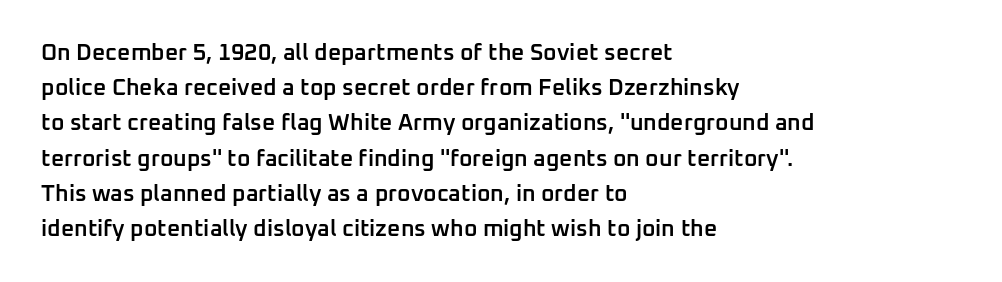
{"italic": "no", "bold": "semi", "underline": "no", "align": "left", "line_spacing": "normal", "line_spacing_ratio": 1.53, "letter_spacing": "normal", "letter_spacing_em": 0.0, "glyph_px": 23}
